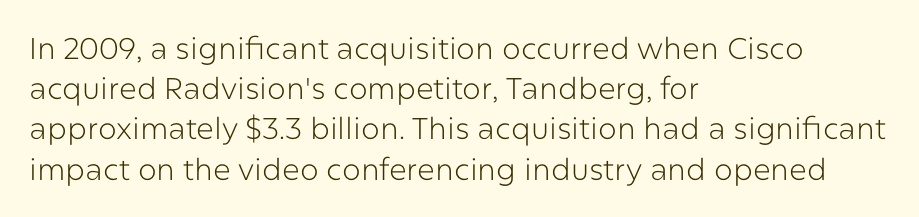
The image shows 30 px light sans-serif type, upright; set left-aligned, normal line spacing (1.34x), normal letter spacing, not underlined; low stroke contrast and a medium x-height.
